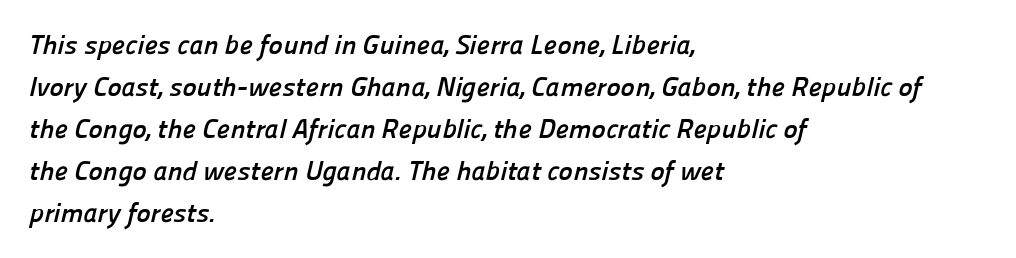
Q: Is the text bold? A: Yes.
Q: Is the text underlined? A: No.
Q: How is the paragraph aligned? A: Left-aligned.
Q: Is the spacing between letters normal or unusually wide? A: Normal.
Q: Is the spacing between lines tight, normal or loose? A: Normal.
